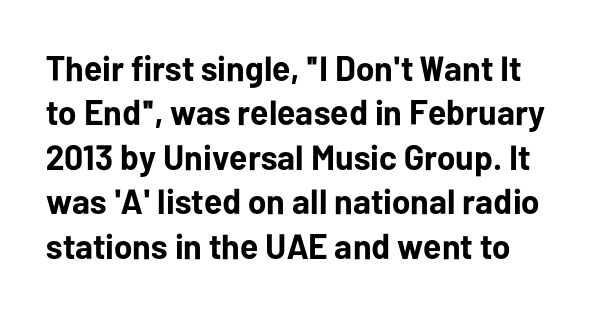
{"serif": "no", "italic": "no", "bold": "yes", "weight": "bold", "width": "normal", "stroke_contrast": "low", "x_height": "medium", "monospaced": "no", "underline": "no", "line_spacing": "normal", "line_spacing_ratio": 1.27, "letter_spacing": "normal", "letter_spacing_em": 0.0, "glyph_px": 35}
